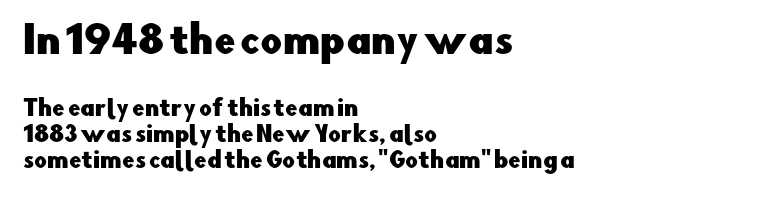
Whoever set this made the first block the dominant, larger element. Proportional: the letters do not fall into vertical columns. Posture: vertical. A typesetter would call this zero additional tracking.
